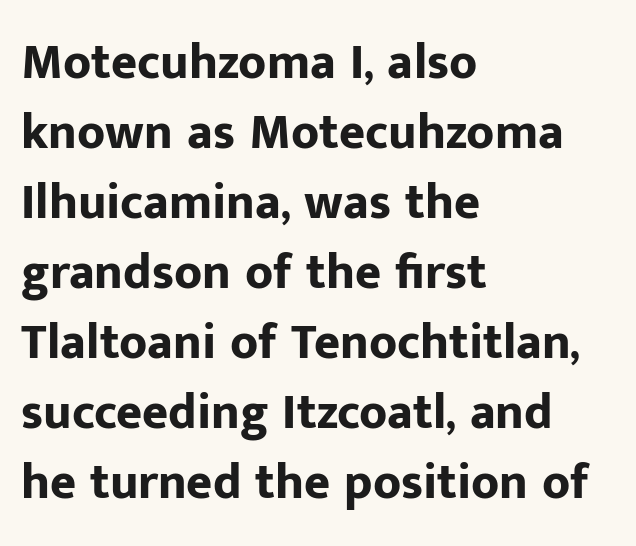
Q: Is the text bold? A: Yes.
Q: Is the text italic (slanted)? A: No, it is upright.
Q: Is the typeface a serif or a sans-serif typeface? A: Sans-serif.
Q: Is the text underlined? A: No.
Q: How is the paragraph aligned? A: Left-aligned.
Q: Is the spacing between letters normal or unusually wide? A: Normal.
Q: Is the spacing between lines tight, normal or loose? A: Normal.
Q: Width (condensed, normal, or wide)? A: Normal.
Q: Stroke contrast? A: Low.
Q: x-height? A: Medium.
Q: Monospaced? A: No.
